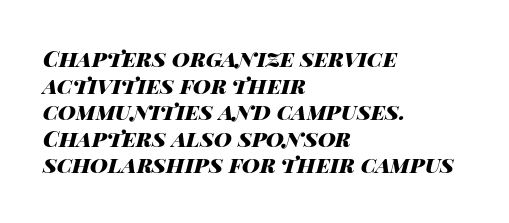
The words here are not underlined. Its strokes are broad and dark, the hallmark of bold type. Does extra space separate the letters? No, they use regular spacing. Does the lettering tilt? It does — this is italic. Short and long lines alike share a common starting point at left.
